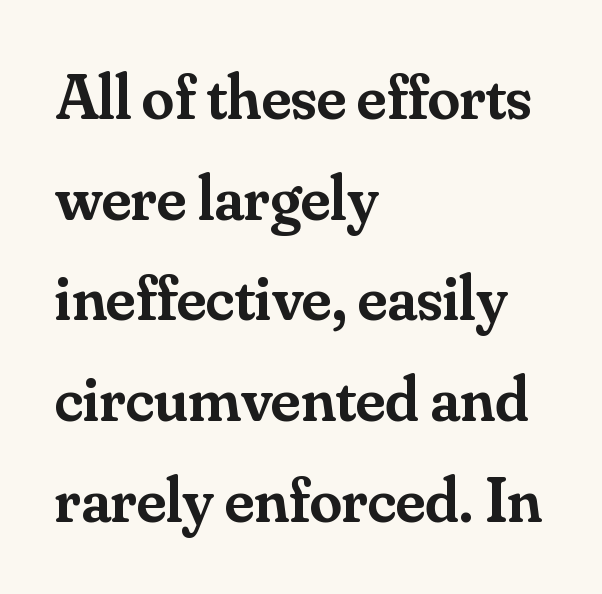
The letters stand upright; this is a roman face. How would I describe the line gaps? Plain and ordinary. Any mark beneath the type? The region is blank. Is this a fixed-width face? No — the glyphs have proportional, varying widths. This sample uses plain, unmodified letter spacing.
